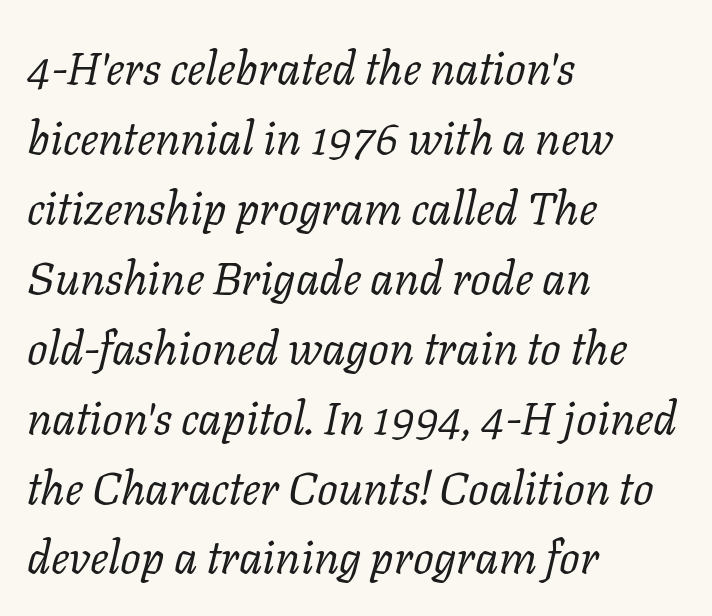
The image shows 46 px regular-weight serif type, italic (leaning right); set left-aligned, normal line spacing (1.52x), normal letter spacing, not underlined; low stroke contrast and a medium x-height.
